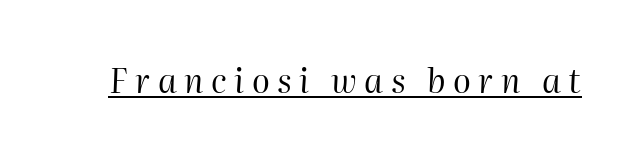
The lettering is marked with a stroke running underneath it. The tracking jumps out immediately: characters are airy and widely separated. An italicized treatment has been applied to the whole sample. The characters are drawn with everyday or finer stroke widths.
